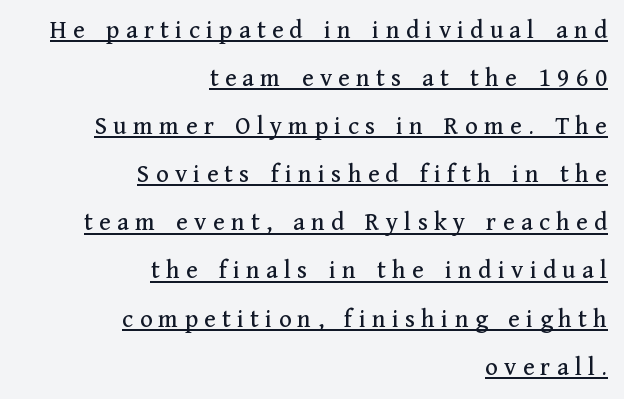
The letterforms stand isolated, each surrounded by extra space. No italicization has been applied; the sample stays upright. The typesetter chose a ragged-left arrangement here. Every word sits above its own underline.
